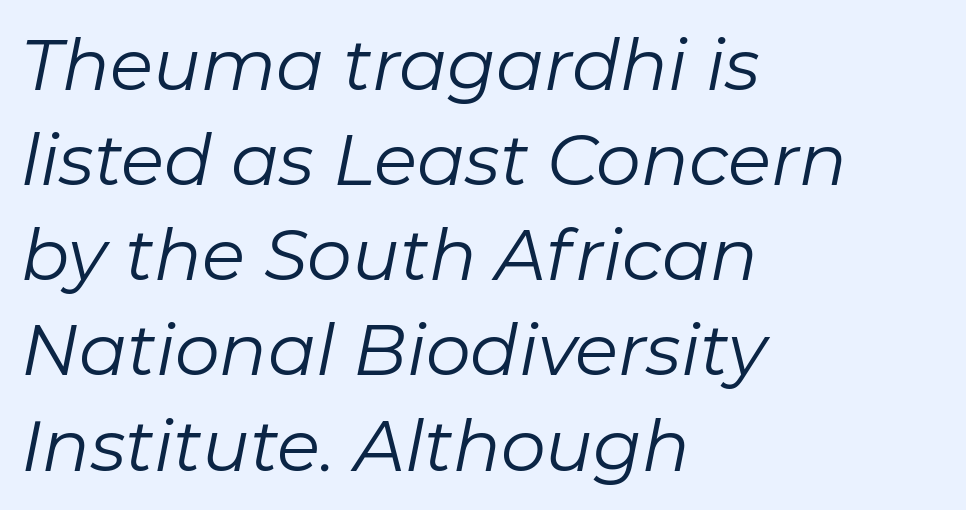
The image shows 71 px regular-weight type, italic (leaning right); set left-aligned, normal line spacing (1.34x), normal letter spacing, not underlined; low stroke contrast and a medium x-height.
